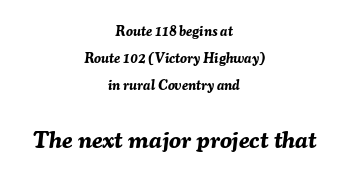
Q: Is the text bold? A: Yes.
Q: Is the text italic (slanted)? A: Yes, it leans right by about 7 degrees.
Q: Is the text underlined? A: No.
Q: How is the paragraph aligned? A: Centered.
Q: Is the spacing between letters normal or unusually wide? A: Normal.
Q: Is the spacing between lines tight, normal or loose? A: Loose.
Q: Which block of text is set in a larger size, the first (top) or the second (bottom)? A: The second (bottom) one.
